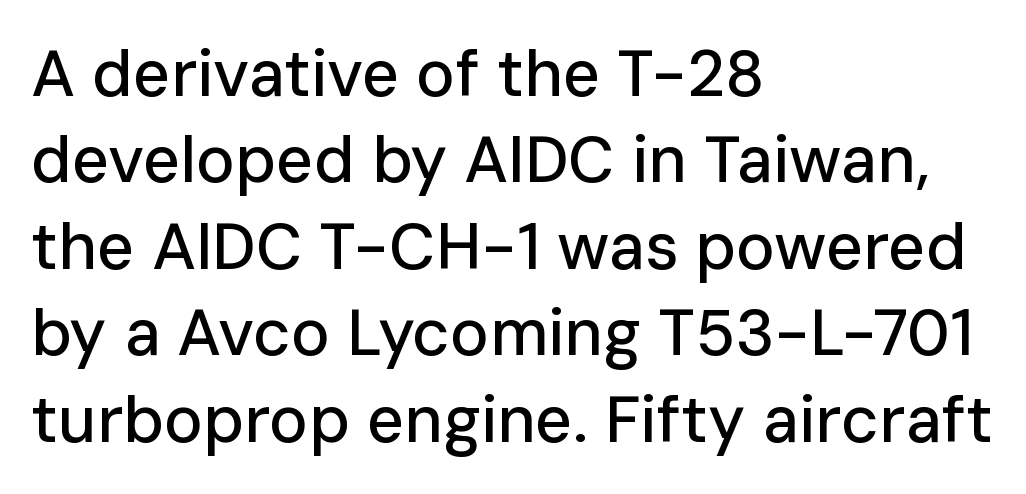
The image shows 65 px sans-serif type, upright; set left-aligned, normal line spacing (1.33x), normal letter spacing, not underlined; low stroke contrast and a medium x-height.
